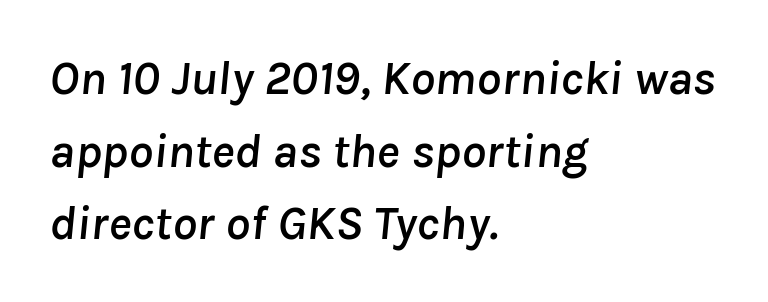
Note the varied advance widths — an 'i' is clearly narrower than an 'm'. Designer's note — italics engaged. Layout note: lines flush left. Nothing unusual about the tracking: characters are spaced as the font intends.
